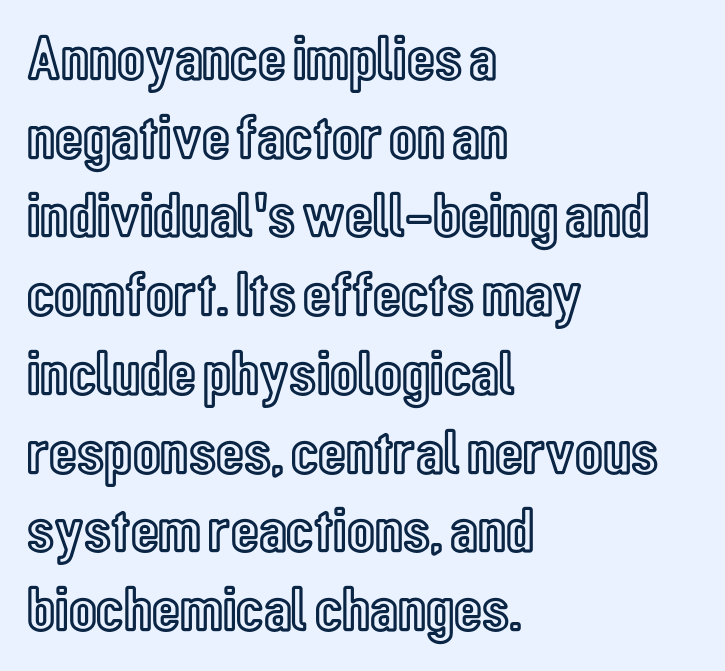
The image shows 64 px condensed type, upright; set left-aligned, line spacing 1.23x, normal letter spacing, not underlined; a medium x-height.
